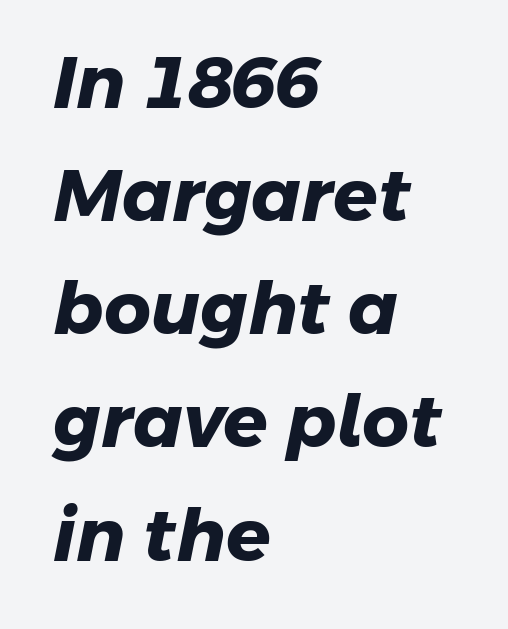
{"serif": "no", "bold": "yes", "weight": "heavy", "width": "normal", "stroke_contrast": "low", "x_height": "medium", "monospaced": "no", "underline": "no", "align": "left", "line_spacing": "normal", "line_spacing_ratio": 1.55, "letter_spacing": "normal", "letter_spacing_em": 0.0, "glyph_px": 73}
